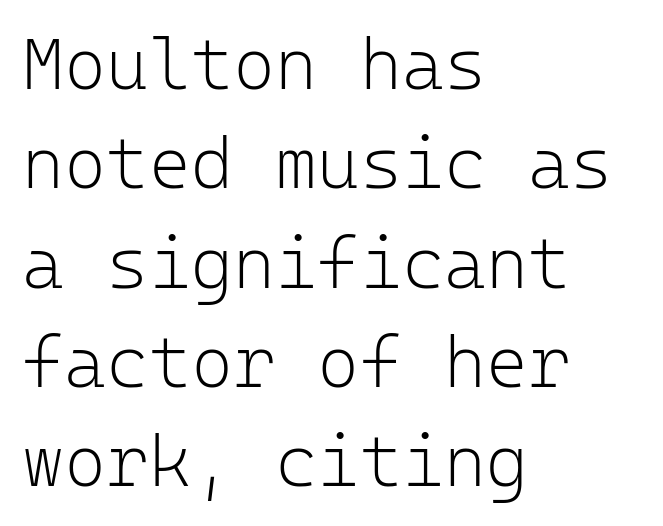
The image shows 72 px light sans-serif type, upright, monospaced; set left-aligned, normal line spacing (1.38x), normal letter spacing, not underlined; low stroke contrast and a medium x-height.
